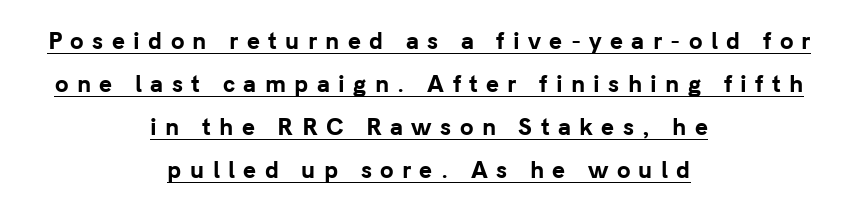
This block would shrink considerably if given ordinary leading; it's expanded now. One-word summary of the alignment: center. Glyph-to-glyph distance is far greater than everyday printed text. Its strokes are broad and dark, the hallmark of bold type.
